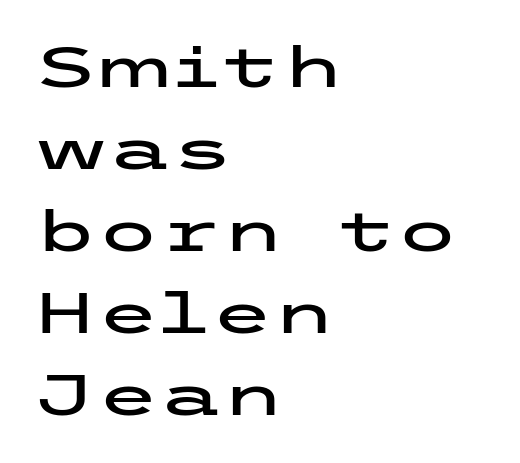
{"serif": "no", "italic": "no", "width": "wide", "stroke_contrast": "low", "x_height": "medium", "underline": "no", "align": "left", "line_spacing": "normal", "line_spacing_ratio": 1.44, "letter_spacing": "normal", "letter_spacing_em": 0.0, "glyph_px": 57}
